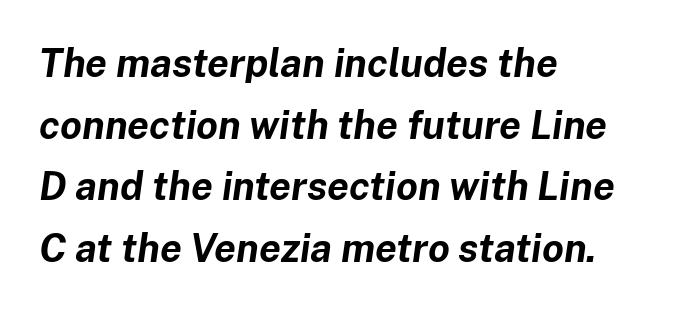
Glance below the letters and you will spot only blank space. Leading matches the norm, producing a regular column. A typesetter would call this proportional, since set widths differ per character. Nothing unusual about the tracking: characters are spaced as the font intends. Where is the straight margin? On the left.
